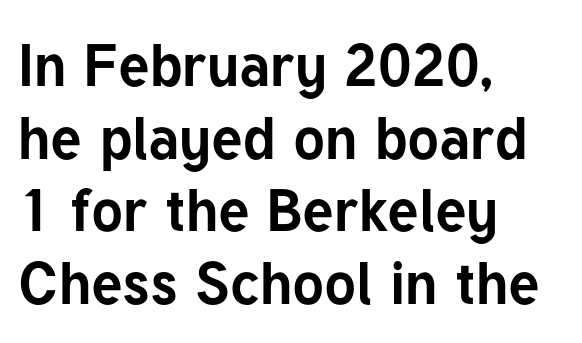
{"serif": "no", "italic": "no", "bold": "yes", "weight": "bold", "width": "normal", "stroke_contrast": "low", "x_height": "medium", "monospaced": "no", "underline": "no", "align": "left", "line_spacing_ratio": 1.23, "letter_spacing": "normal", "letter_spacing_em": 0.0, "glyph_px": 59}
